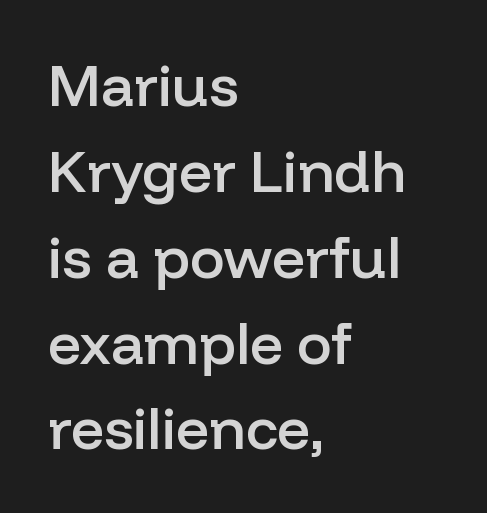
The image shows 58 px semibold sans-serif type, upright; set left-aligned, normal line spacing (1.48x), normal letter spacing, not underlined; low stroke contrast and a medium x-height.
